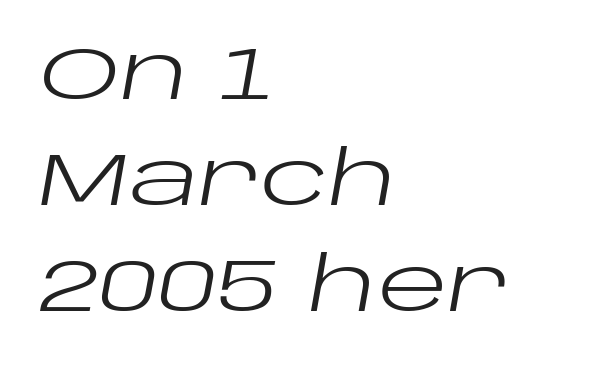
The image shows 74 px regular-weight, wide type, italic (leaning right); set left-aligned, normal line spacing (1.43x), normal letter spacing, not underlined; low stroke contrast and a large x-height.
